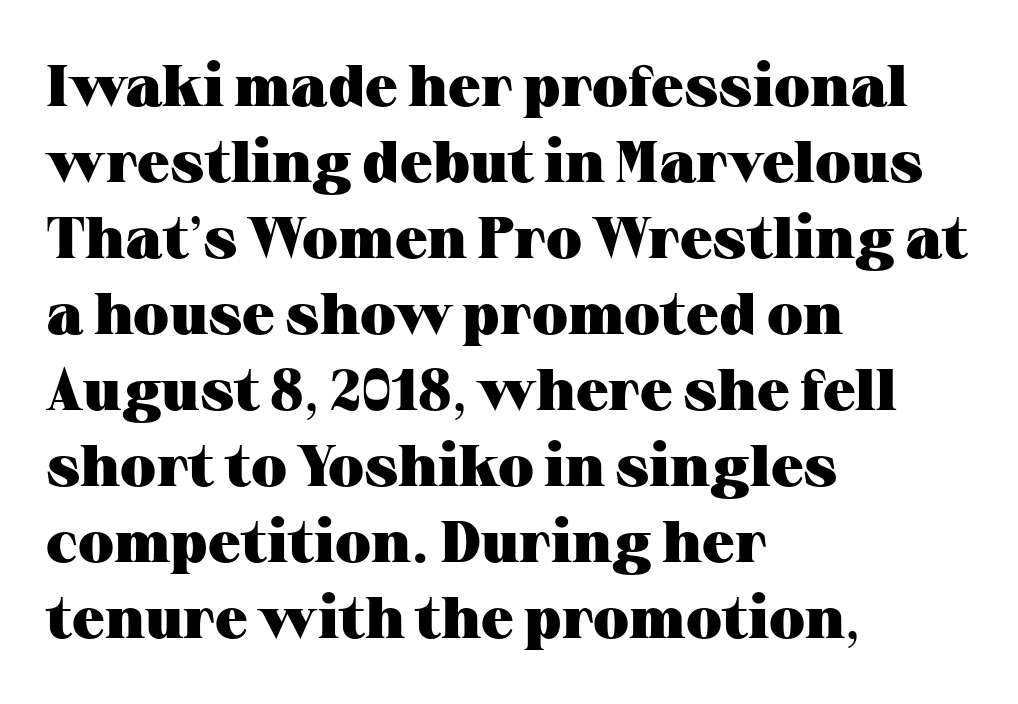
{"serif": "yes", "italic": "no", "bold": "yes", "weight": "heavy", "width": "wide", "stroke_contrast": "medium", "x_height": "medium", "monospaced": "no", "underline": "no", "align": "left", "line_spacing": "normal", "line_spacing_ratio": 1.31, "letter_spacing": "normal", "letter_spacing_em": 0.0, "glyph_px": 58}
